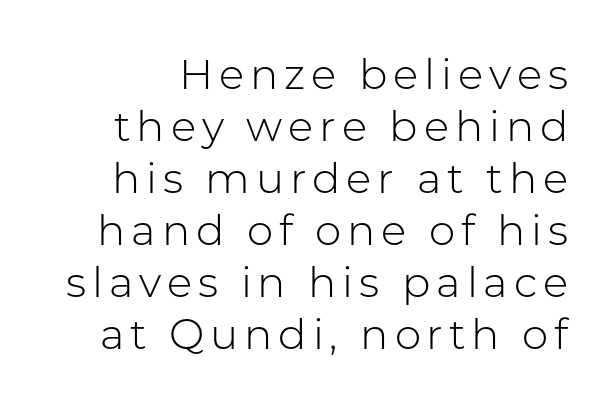
The image shows 42 px light sans-serif type, upright; set line spacing 1.24x, not underlined; low stroke contrast and a medium x-height.
